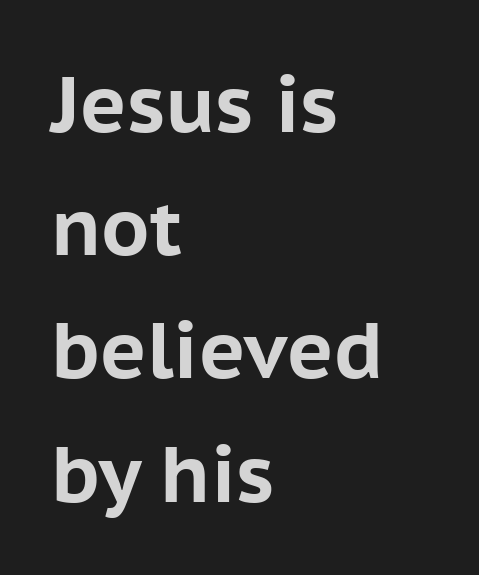
Type style note: lacks serifs. In CSS terms this would be text-align: left. Between one letter and the next there's only the usual sliver of space. Check the space under the baseline: it is left empty. You could not count columns in this text — the font is proportionally spaced.
